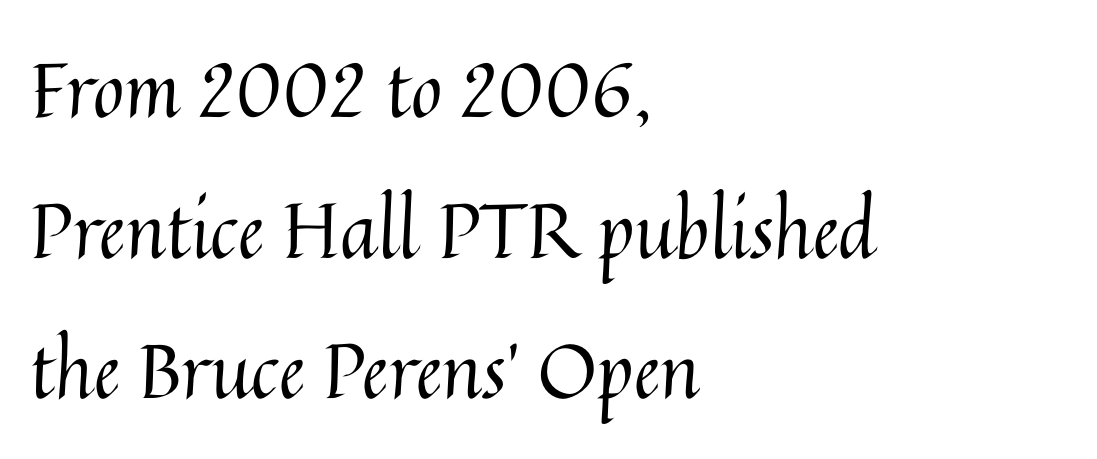
Q: Is the text bold? A: No.
Q: Is the text underlined? A: No.
Q: How is the paragraph aligned? A: Left-aligned.
Q: Is the spacing between letters normal or unusually wide? A: Normal.
Q: Width (condensed, normal, or wide)? A: Normal.
Q: Stroke contrast? A: Medium.
Q: x-height? A: Medium.
Q: Monospaced? A: No.
